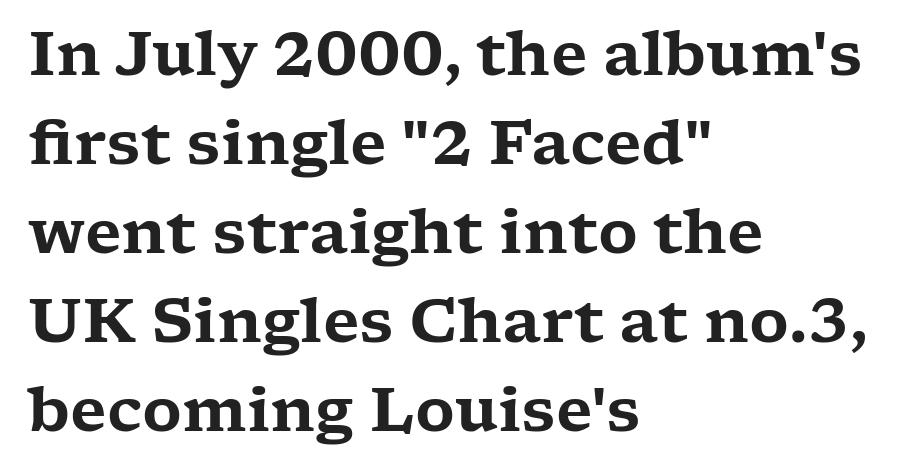
Q: Is the text italic (slanted)? A: No, it is upright.
Q: Is the typeface a serif or a sans-serif typeface? A: Serif.
Q: Is the text underlined? A: No.
Q: How is the paragraph aligned? A: Left-aligned.
Q: Is the spacing between letters normal or unusually wide? A: Normal.
Q: Is the spacing between lines tight, normal or loose? A: Normal.
Q: Width (condensed, normal, or wide)? A: Wide.
Q: Stroke contrast? A: Low.
Q: x-height? A: Medium.
Q: Monospaced? A: No.
